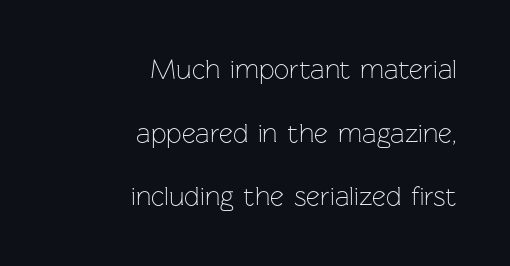
{"italic": "no", "bold": "no", "underline": "no", "align": "right", "line_spacing": "loose", "line_spacing_ratio": 2.36, "letter_spacing": "normal", "letter_spacing_em": 0.0, "glyph_px": 27}
